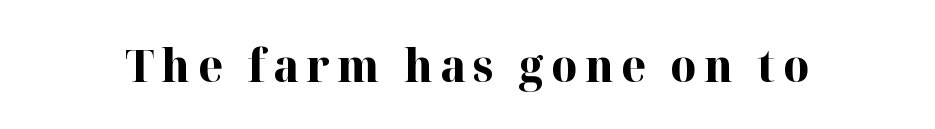
The image shows 45 px bold serif type, upright; set not underlined; high stroke contrast and a medium x-height.
